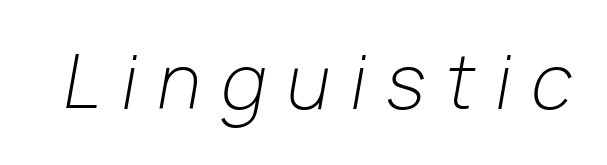
The image shows 72 px light type, italic (leaning right); set unusually wide letter spacing (+0.29 em), not underlined; low stroke contrast and a medium x-height.
